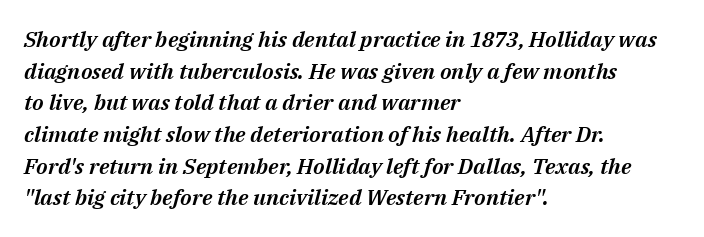
Q: Is the text italic (slanted)? A: Yes, it leans right by about 14 degrees.
Q: Is the text underlined? A: No.
Q: How is the paragraph aligned? A: Left-aligned.
Q: Is the spacing between letters normal or unusually wide? A: Normal.
Q: Is the spacing between lines tight, normal or loose? A: Normal.
